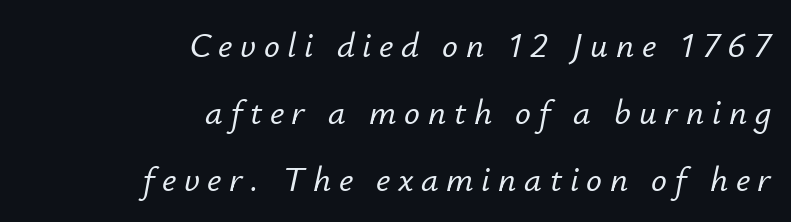
What stands out about the letter spacing? Its width — letters are far apart. Only glyphs here, with clear space below each row. Leading is clearly above the norm, producing a sparse column. Visually the block forms a straight wall on the right and a jagged coastline on the left. A typesetter would call this proportional, since set widths differ per character. Compared with ordinary roman type, these characters are visibly tilted.
